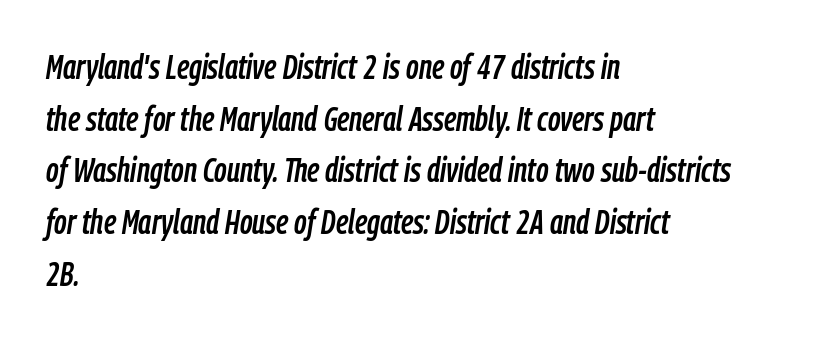
The image shows 34 px condensed type, italic (leaning right); set left-aligned, normal line spacing (1.52x), normal letter spacing, not underlined; low stroke contrast and a medium x-height.
